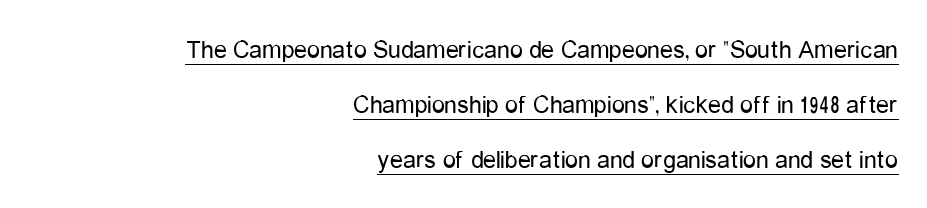
Q: Is the text bold? A: No.
Q: Is the text italic (slanted)? A: No, it is upright.
Q: Is the text underlined? A: Yes.
Q: How is the paragraph aligned? A: Right-aligned.
Q: Is the spacing between letters normal or unusually wide? A: Normal.
Q: Is the spacing between lines tight, normal or loose? A: Loose.
